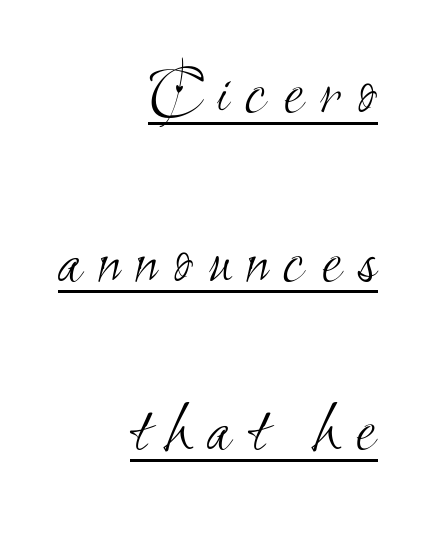
Q: Is the text bold? A: No.
Q: Is the typeface a serif or a sans-serif typeface? A: Sans-serif.
Q: Is the text underlined? A: Yes.
Q: How is the paragraph aligned? A: Right-aligned.
Q: Is the spacing between letters normal or unusually wide? A: Unusually wide.
Q: Is the spacing between lines tight, normal or loose? A: Loose.
Q: Width (condensed, normal, or wide)? A: Condensed.
Q: Stroke contrast? A: Medium.
Q: x-height? A: Small.
Q: Monospaced? A: No.
